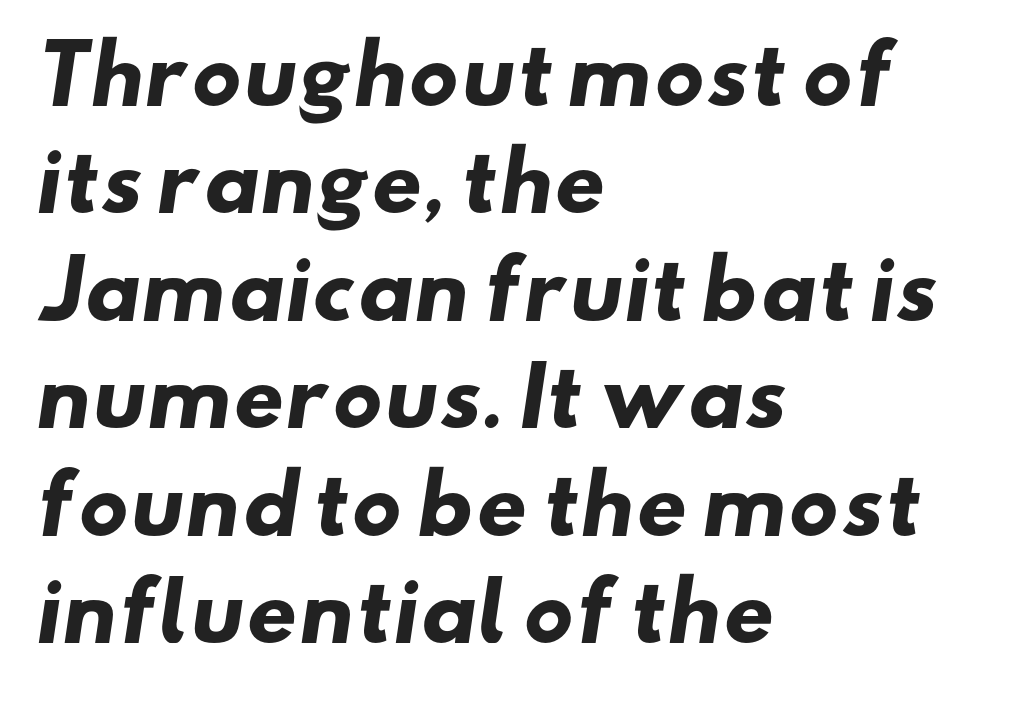
The image shows 79 px heavy, wide sans-serif type; set left-aligned, normal line spacing (1.36x), normal letter spacing, not underlined; low stroke contrast and a small x-height.
